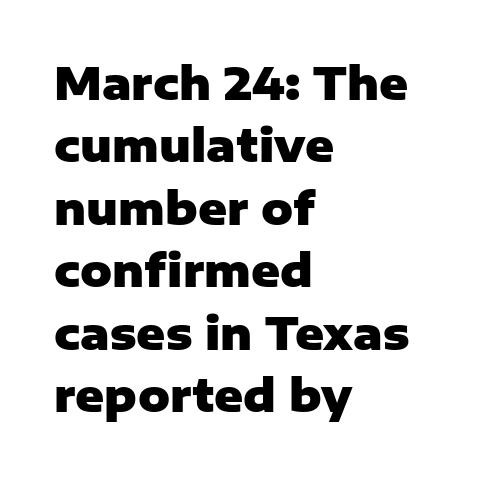
Q: Is the text bold? A: Yes.
Q: Is the text italic (slanted)? A: No, it is upright.
Q: Is the typeface a serif or a sans-serif typeface? A: Sans-serif.
Q: Is the text underlined? A: No.
Q: How is the paragraph aligned? A: Left-aligned.
Q: Is the spacing between letters normal or unusually wide? A: Normal.
Q: Is the spacing between lines tight, normal or loose? A: Normal.
Q: Width (condensed, normal, or wide)? A: Normal.
Q: Stroke contrast? A: Low.
Q: x-height? A: Medium.
Q: Monospaced? A: No.
